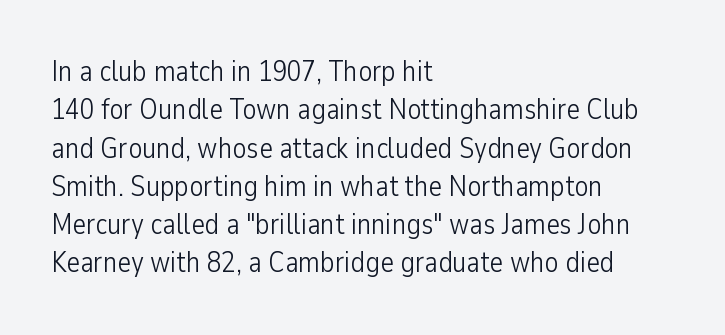
Q: Is the text bold? A: No.
Q: Is the text italic (slanted)? A: No, it is upright.
Q: Is the typeface a serif or a sans-serif typeface? A: Sans-serif.
Q: Is the text underlined? A: No.
Q: How is the paragraph aligned? A: Left-aligned.
Q: Is the spacing between letters normal or unusually wide? A: Normal.
Q: Is the spacing between lines tight, normal or loose? A: Normal.
Q: Width (condensed, normal, or wide)? A: Condensed.
Q: Stroke contrast? A: Low.
Q: x-height? A: Medium.
Q: Monospaced? A: No.
